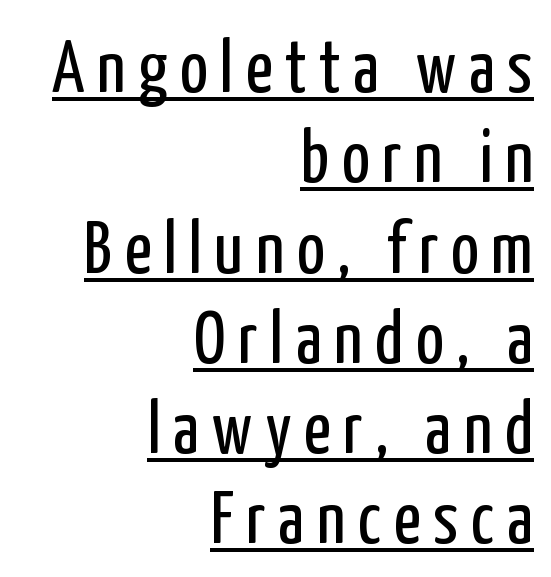
The image shows 74 px regular-weight, condensed sans-serif type, upright; set right-aligned, line spacing 1.22x, underlined; low stroke contrast and a medium x-height.
